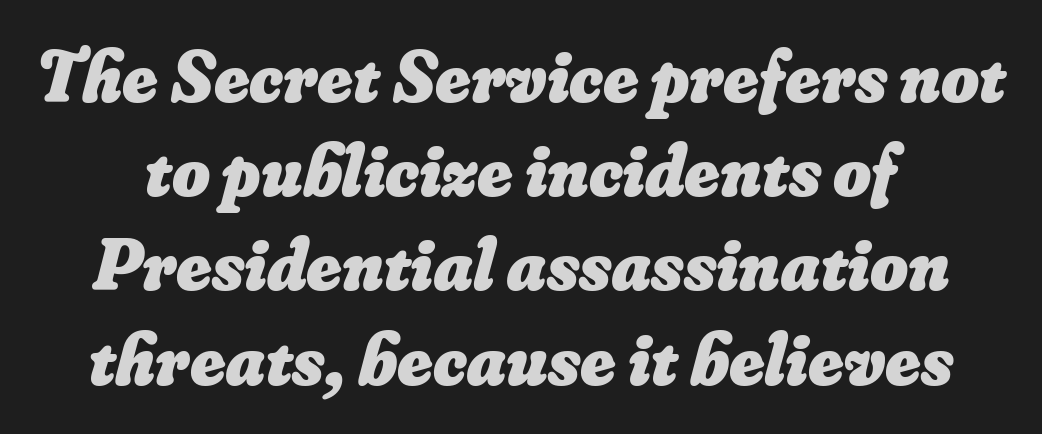
Q: Is the text bold? A: Yes.
Q: Is the text underlined? A: No.
Q: Is the spacing between letters normal or unusually wide? A: Normal.
Q: Is the spacing between lines tight, normal or loose? A: Normal.
Q: Width (condensed, normal, or wide)? A: Normal.
Q: Stroke contrast? A: Low.
Q: x-height? A: Small.
Q: Monospaced? A: No.
